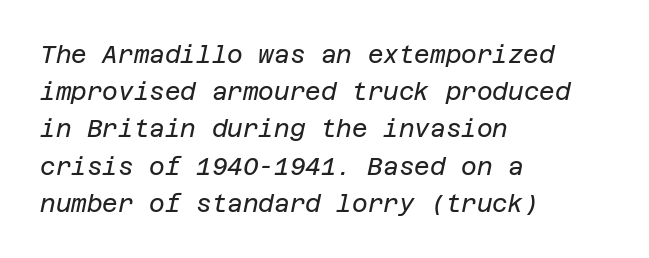
Any mark beneath the type? The region is blank. Glyph-to-glyph distance matches everyday printed text. Would a proofreader flag this as italicized? Yes. In CSS terms this would be text-align: left. Vertical spacing — default.
